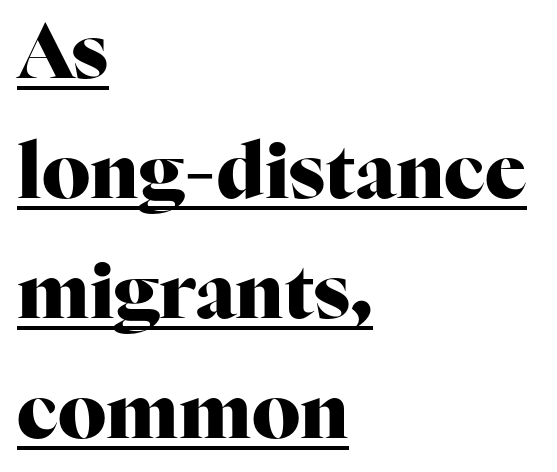
The image shows 76 px heavy serif type, upright; set left-aligned, normal line spacing (1.58x), normal letter spacing, underlined; high stroke contrast and a medium x-height.
